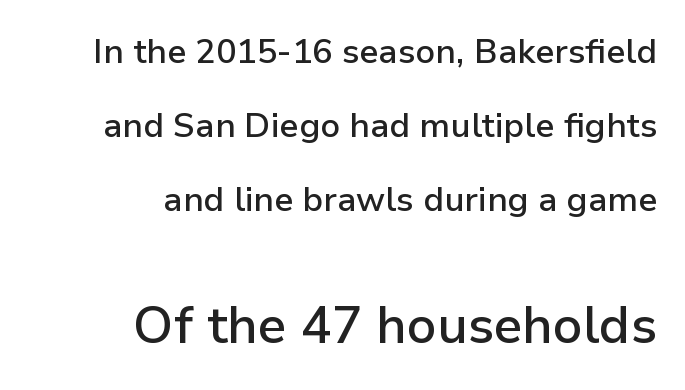
The image shows 51 px semibold sans-serif type, upright; set right-aligned, loose line spacing (2.18x), normal letter spacing, not underlined; the second (bottom) block is 1.5x larger; low stroke contrast and a medium x-height.
